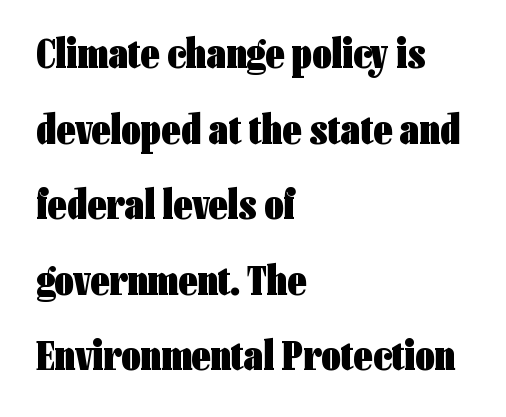
Q: Is the text bold? A: Yes.
Q: Is the text italic (slanted)? A: No, it is upright.
Q: Is the typeface a serif or a sans-serif typeface? A: Sans-serif.
Q: Is the text underlined? A: No.
Q: How is the paragraph aligned? A: Left-aligned.
Q: Is the spacing between letters normal or unusually wide? A: Normal.
Q: Width (condensed, normal, or wide)? A: Condensed.
Q: Stroke contrast? A: Low.
Q: x-height? A: Medium.
Q: Monospaced? A: No.
